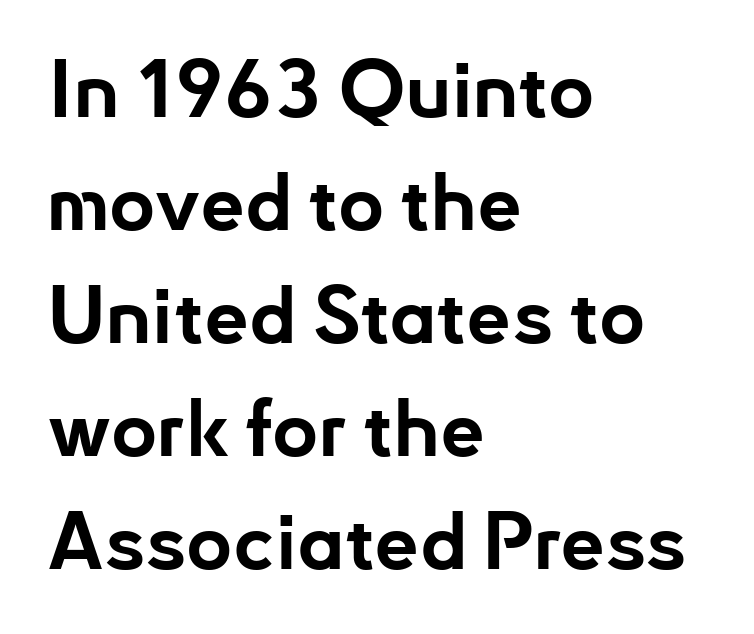
{"serif": "no", "italic": "no", "bold": "yes", "weight": "bold", "width": "normal", "stroke_contrast": "low", "x_height": "small", "monospaced": "no", "underline": "no", "align": "left", "line_spacing": "normal", "line_spacing_ratio": 1.43, "letter_spacing": "normal", "letter_spacing_em": 0.0, "glyph_px": 79}
